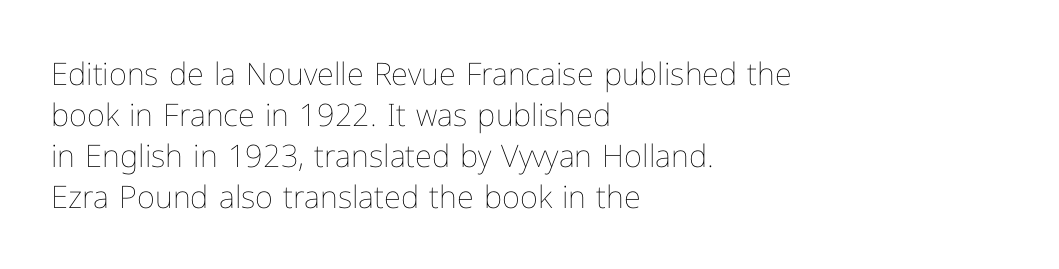
Q: Is the text bold? A: No.
Q: Is the text italic (slanted)? A: No, it is upright.
Q: Is the text underlined? A: No.
Q: How is the paragraph aligned? A: Left-aligned.
Q: Is the spacing between letters normal or unusually wide? A: Normal.
Q: Is the spacing between lines tight, normal or loose? A: Normal.
Q: Width (condensed, normal, or wide)? A: Normal.
Q: Stroke contrast? A: Low.
Q: x-height? A: Medium.
Q: Monospaced? A: No.
